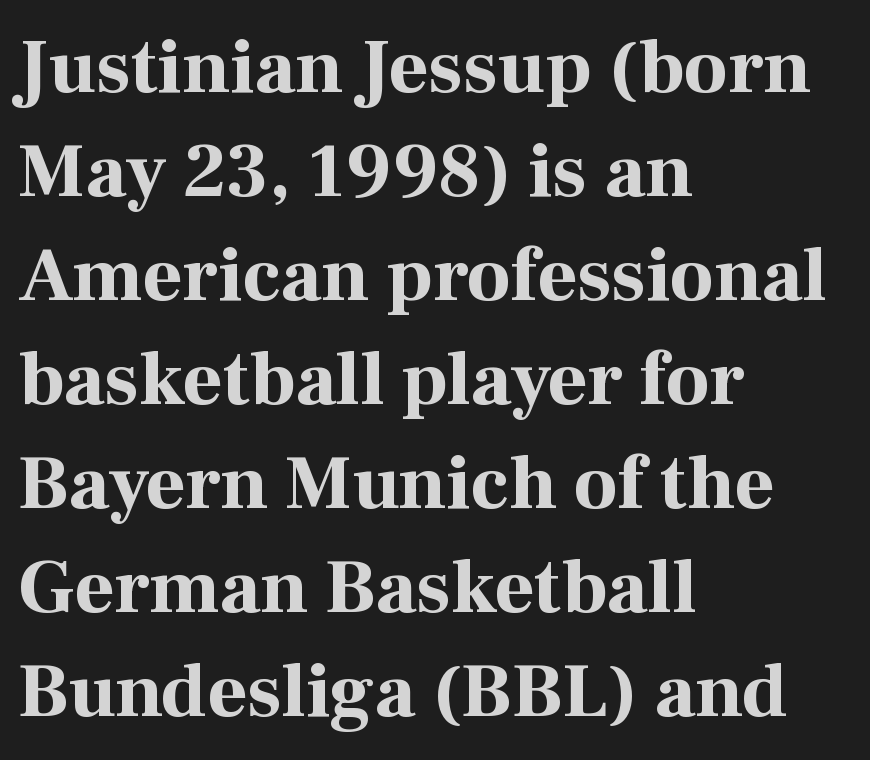
The image shows 77 px bold serif type, upright; set left-aligned, normal line spacing (1.35x), normal letter spacing, not underlined; high stroke contrast and a medium x-height.
